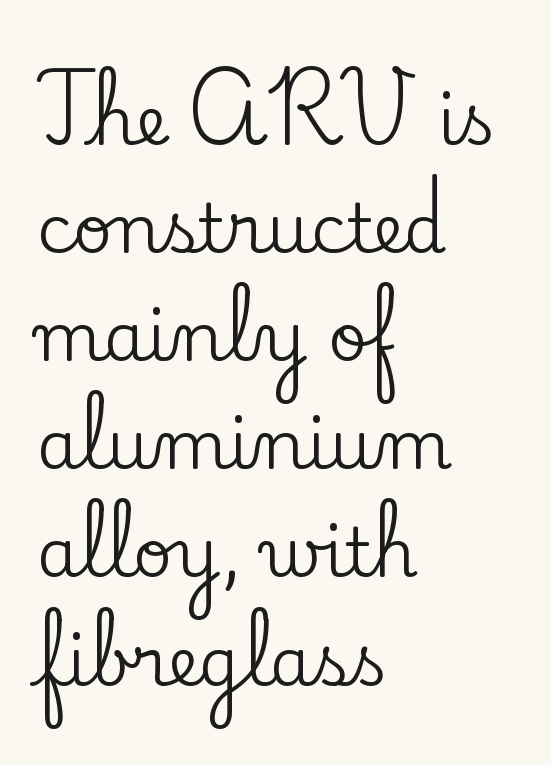
Q: Is the text italic (slanted)? A: No, it is upright.
Q: Is the typeface a serif or a sans-serif typeface? A: Serif.
Q: Is the text underlined? A: No.
Q: How is the paragraph aligned? A: Left-aligned.
Q: Is the spacing between letters normal or unusually wide? A: Normal.
Q: Is the spacing between lines tight, normal or loose? A: Normal.
Q: Width (condensed, normal, or wide)? A: Normal.
Q: Stroke contrast? A: Low.
Q: x-height? A: Small.
Q: Monospaced? A: No.
